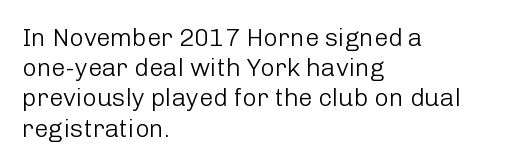
Q: Is the text bold? A: No.
Q: Is the text italic (slanted)? A: No, it is upright.
Q: Is the text underlined? A: No.
Q: How is the paragraph aligned? A: Left-aligned.
Q: Is the spacing between letters normal or unusually wide? A: Normal.
